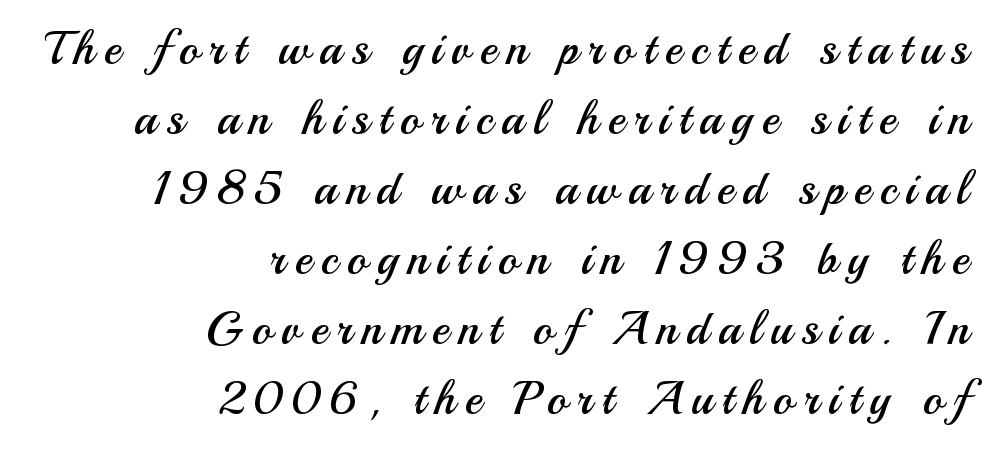
The image shows 47 px regular-weight sans-serif type; set right-aligned, normal line spacing (1.49x), unusually wide letter spacing (+0.2 em), not underlined; medium stroke contrast and a small x-height.
